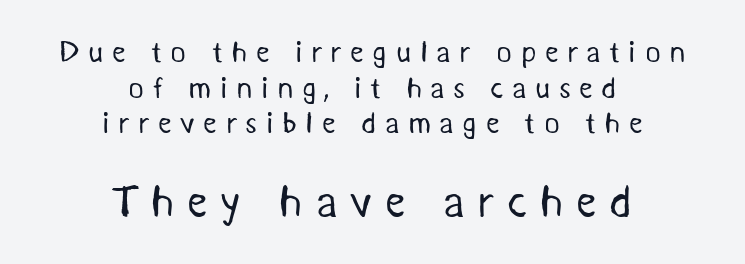
Q: Is the text bold? A: No.
Q: Is the typeface a serif or a sans-serif typeface? A: Sans-serif.
Q: Is the text underlined? A: No.
Q: How is the paragraph aligned? A: Centered.
Q: Is the spacing between letters normal or unusually wide? A: Unusually wide.
Q: Which block of text is set in a larger size, the first (top) or the second (bottom)? A: The second (bottom) one.
Q: Width (condensed, normal, or wide)? A: Normal.
Q: Stroke contrast? A: Medium.
Q: x-height? A: Medium.
Q: Monospaced? A: No.
